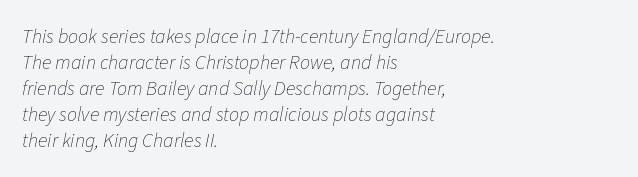
The image shows 20 px text type, italic (leaning right); set left-aligned, normal line spacing (1.3x), normal letter spacing, not underlined.
